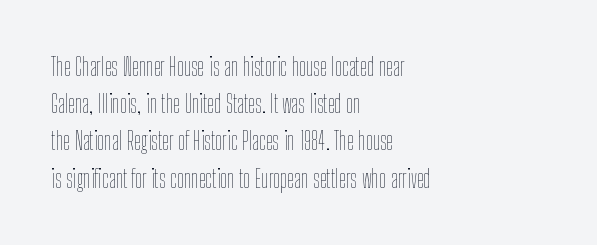
Q: Is the text bold? A: No.
Q: Is the text italic (slanted)? A: No, it is upright.
Q: Is the text underlined? A: No.
Q: How is the paragraph aligned? A: Left-aligned.
Q: Is the spacing between letters normal or unusually wide? A: Normal.
Q: Is the spacing between lines tight, normal or loose? A: Normal.
